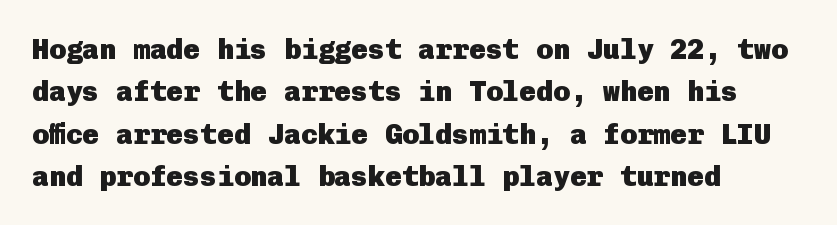
Weight check: bold — yes, fully. These lines are set flush left with a ragged right edge. In terms of posture, this sample is upright. This rendering leaves character spacing at its baseline value.
